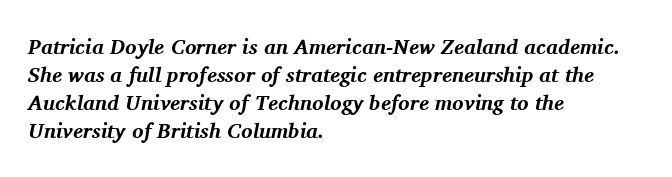
{"italic": "yes", "lean": "right", "slant_degrees": 11, "bold": "yes", "underline": "no", "align": "left", "line_spacing": "normal", "line_spacing_ratio": 1.34, "letter_spacing": "normal", "letter_spacing_em": 0.0, "glyph_px": 21}
